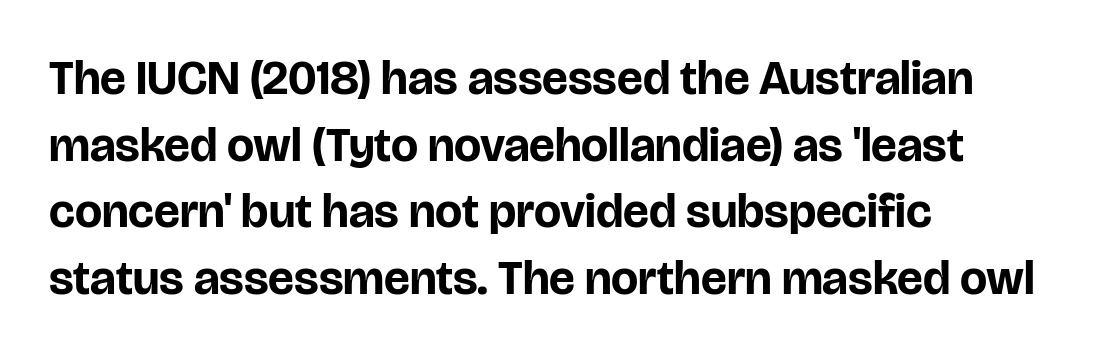
{"serif": "no", "italic": "no", "bold": "yes", "weight": "bold", "width": "normal", "stroke_contrast": "low", "x_height": "large", "monospaced": "no", "underline": "no", "align": "left", "line_spacing": "normal", "line_spacing_ratio": 1.39, "letter_spacing": "normal", "letter_spacing_em": 0.0, "glyph_px": 48}
